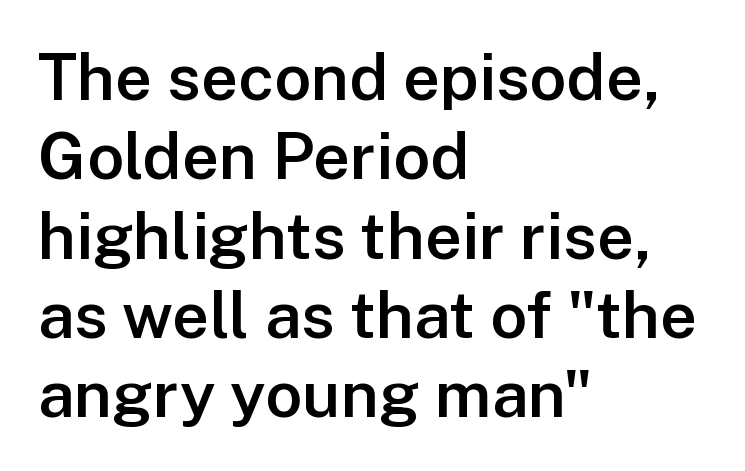
The image shows 65 px semibold sans-serif type, upright; set left-aligned, line spacing 1.22x, normal letter spacing, not underlined; low stroke contrast and a medium x-height.
